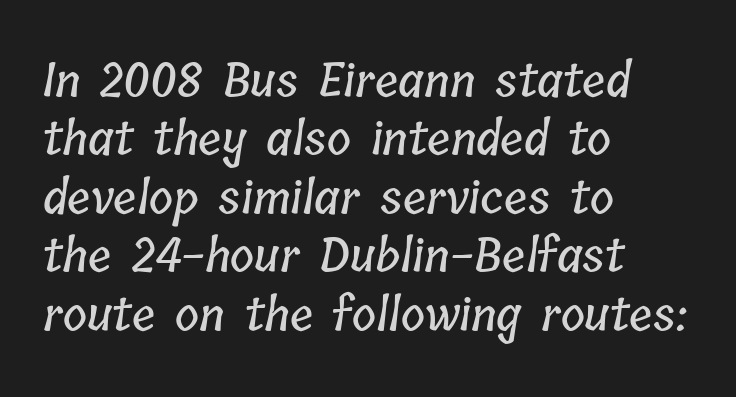
{"width": "condensed", "stroke_contrast": "low", "x_height": "medium", "monospaced": "no", "underline": "no", "align": "left", "line_spacing": "normal", "line_spacing_ratio": 1.27, "letter_spacing": "normal", "letter_spacing_em": 0.0, "glyph_px": 46}
